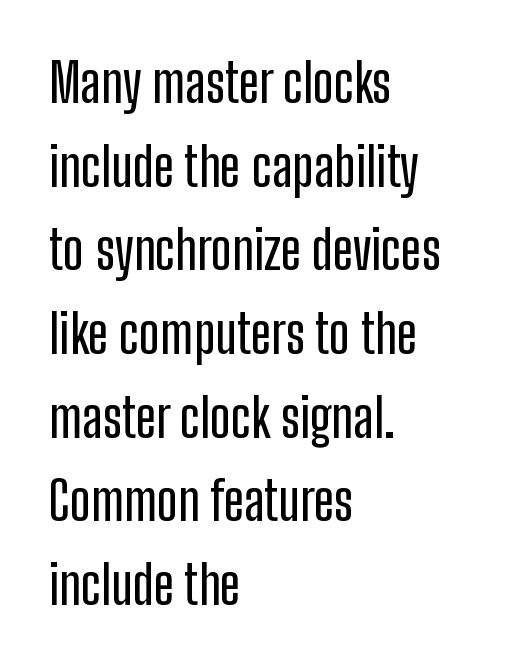
{"serif": "no", "italic": "no", "width": "condensed", "stroke_contrast": "low", "x_height": "medium", "monospaced": "no", "underline": "no", "align": "left", "line_spacing": "normal", "line_spacing_ratio": 1.55, "letter_spacing": "normal", "letter_spacing_em": 0.0, "glyph_px": 54}
